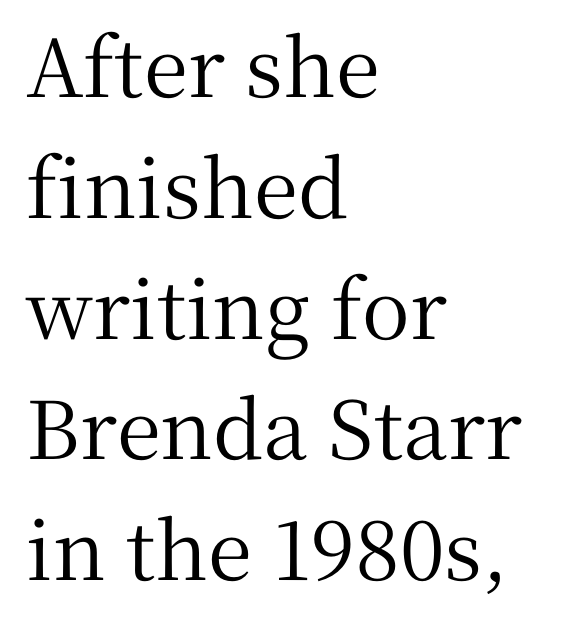
{"serif": "yes", "italic": "no", "width": "normal", "stroke_contrast": "medium", "x_height": "medium", "monospaced": "no", "underline": "no", "align": "left", "line_spacing": "normal", "line_spacing_ratio": 1.51, "letter_spacing": "normal", "letter_spacing_em": 0.0, "glyph_px": 80}
